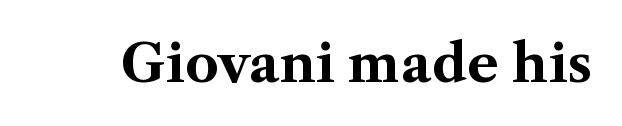
The image shows 53 px bold serif type, upright; set normal letter spacing, not underlined; medium stroke contrast and a medium x-height.
